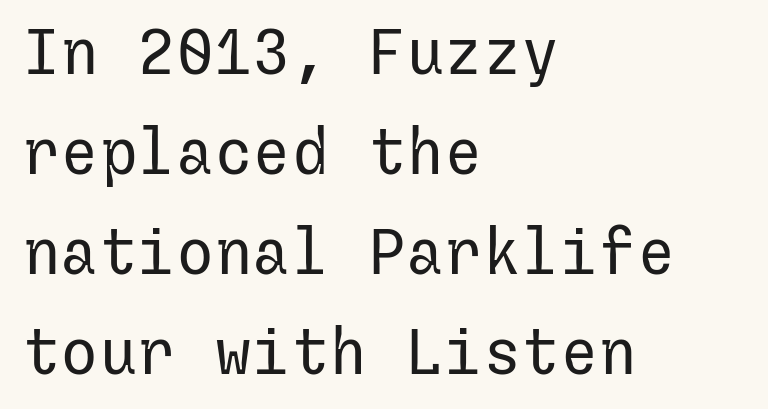
The image shows 64 px regular-weight sans-serif type, upright; set left-aligned, normal line spacing (1.56x), normal letter spacing, not underlined; low stroke contrast and a medium x-height.
